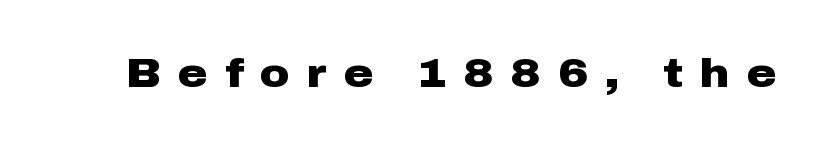
Lines of text with bare space underneath. Thick stems and heavy bowls — unmistakably bold. A roman cut, with each character standing at attention. Does the type have serifs? No, each stem ends abruptly.
